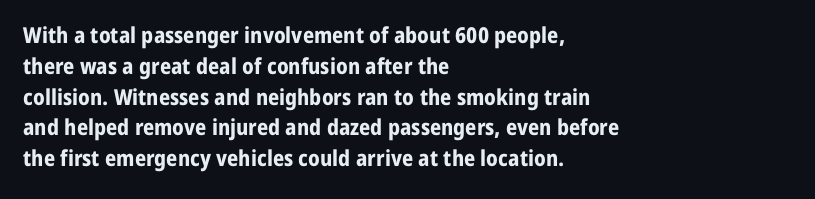
Q: Is the text bold? A: Yes.
Q: Is the text italic (slanted)? A: No, it is upright.
Q: Is the text underlined? A: No.
Q: How is the paragraph aligned? A: Left-aligned.
Q: Is the spacing between letters normal or unusually wide? A: Normal.
Q: Is the spacing between lines tight, normal or loose? A: Normal.
